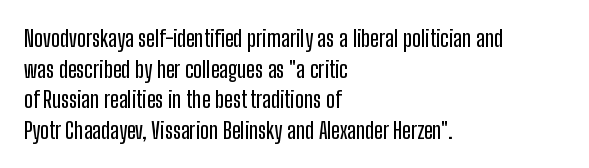
The image shows 23 px text type, upright; set left-aligned, normal line spacing (1.33x), normal letter spacing, not underlined.
